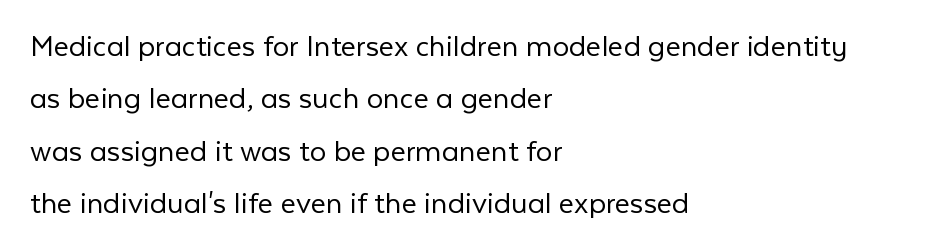
Q: Is the text bold? A: No.
Q: Is the text italic (slanted)? A: No, it is upright.
Q: Is the typeface a serif or a sans-serif typeface? A: Sans-serif.
Q: Is the text underlined? A: No.
Q: How is the paragraph aligned? A: Left-aligned.
Q: Is the spacing between letters normal or unusually wide? A: Normal.
Q: Is the spacing between lines tight, normal or loose? A: Normal.
Q: Width (condensed, normal, or wide)? A: Normal.
Q: Stroke contrast? A: Low.
Q: x-height? A: Medium.
Q: Monospaced? A: No.
